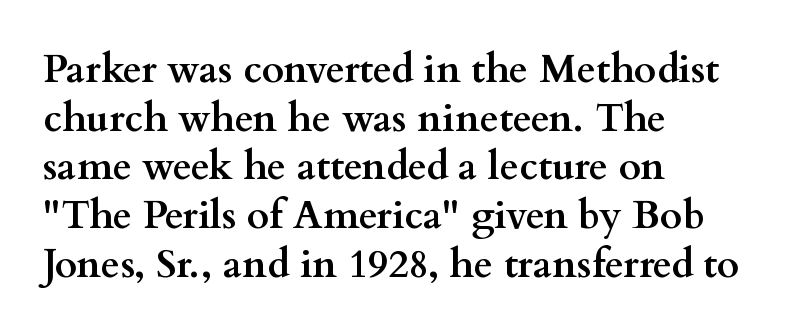
The image shows 39 px semibold, wide serif type, upright; set left-aligned, normal line spacing (1.25x), normal letter spacing, not underlined; medium stroke contrast and a small x-height.
